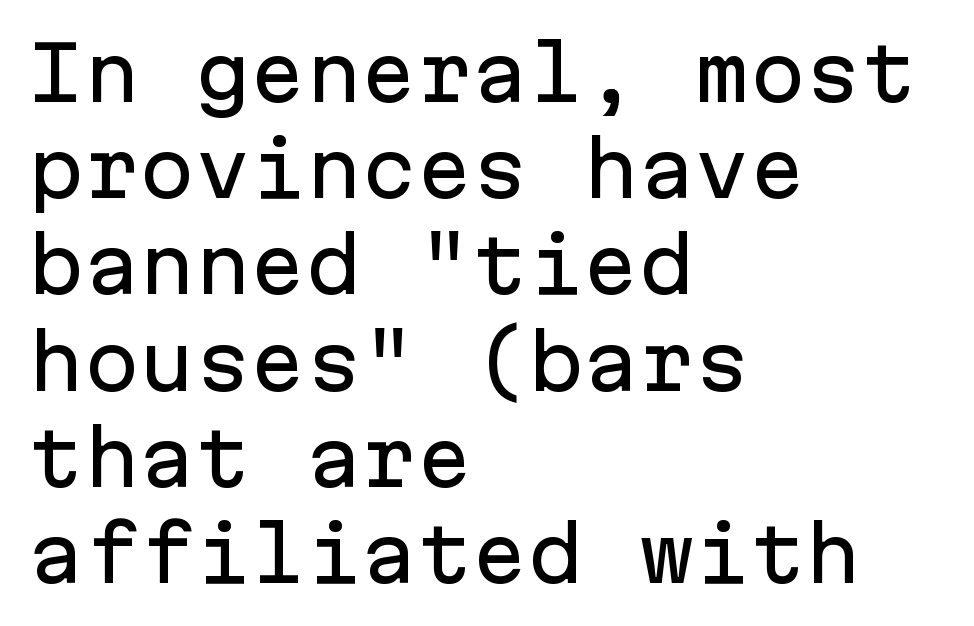
The font's upright variant was chosen for this text. Baseline-to-baseline distance is the conventional proportion of letter height. The rendering uses typewriter-style spacing with identical character cells. Teacher's note: observe the even left margin — that is flush-left alignment. Is the letter spacing exaggerated? No — it looks like the ordinary default. A typesetter would label this face a sans.
